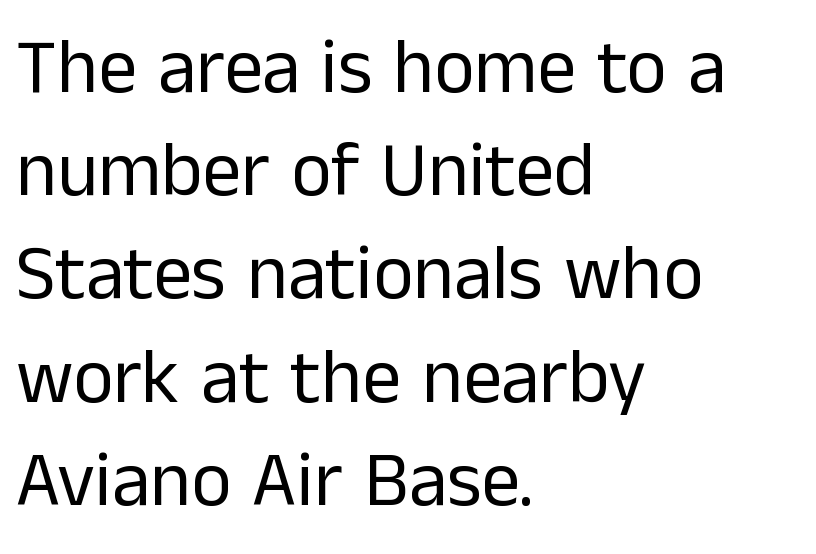
{"serif": "no", "italic": "no", "bold": "no", "weight": "regular", "width": "normal", "stroke_contrast": "low", "x_height": "medium", "monospaced": "no", "underline": "no", "align": "left", "line_spacing": "normal", "line_spacing_ratio": 1.34, "letter_spacing": "normal", "letter_spacing_em": 0.0, "glyph_px": 77}
